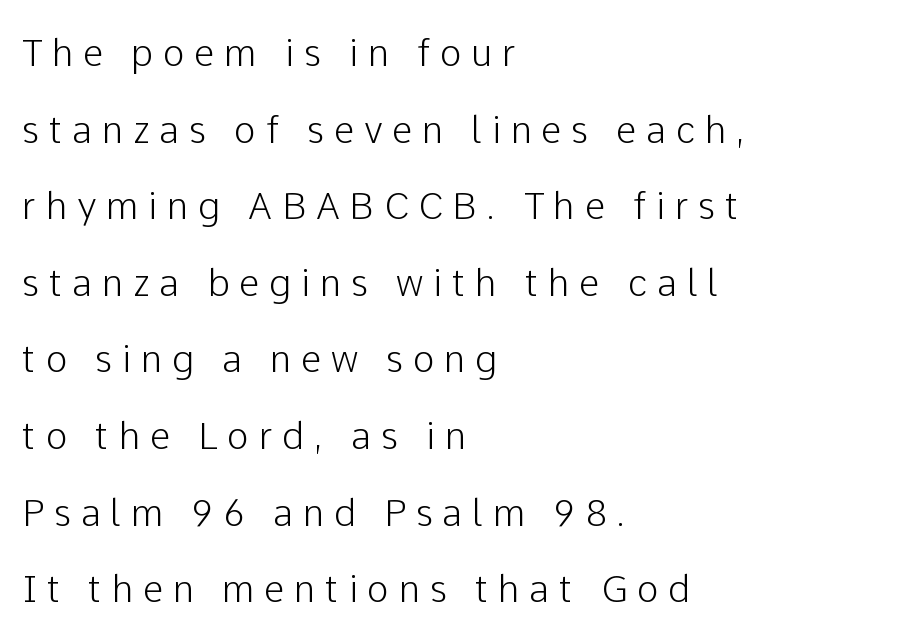
The image shows 37 px sans-serif type, upright; set left-aligned, loose line spacing (2.07x), unusually wide letter spacing (+0.26 em), not underlined; low stroke contrast and a medium x-height.
